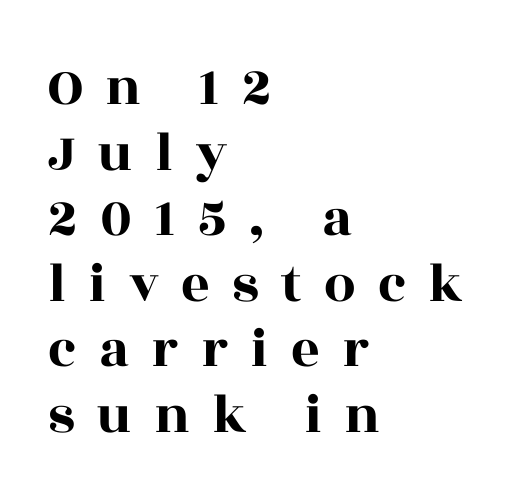
Q: Is the text italic (slanted)? A: No, it is upright.
Q: Is the typeface a serif or a sans-serif typeface? A: Serif.
Q: Is the text underlined? A: No.
Q: How is the paragraph aligned? A: Left-aligned.
Q: Is the spacing between letters normal or unusually wide? A: Unusually wide.
Q: Width (condensed, normal, or wide)? A: Wide.
Q: x-height? A: Large.
Q: Monospaced? A: No.
